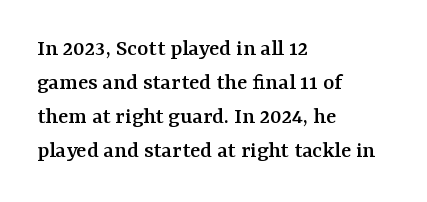
Q: Is the text italic (slanted)? A: No, it is upright.
Q: Is the text underlined? A: No.
Q: How is the paragraph aligned? A: Left-aligned.
Q: Is the spacing between letters normal or unusually wide? A: Normal.
Q: Is the spacing between lines tight, normal or loose? A: Normal.
